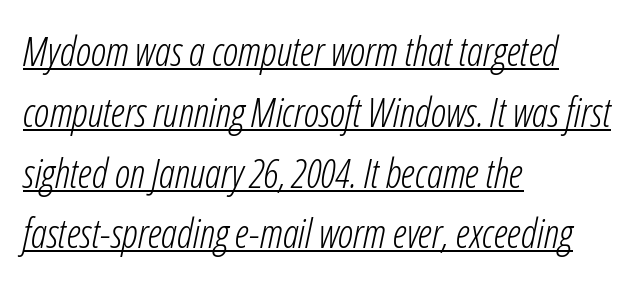
The image shows 40 px light, condensed type, italic (leaning right); set left-aligned, normal line spacing (1.52x), normal letter spacing, underlined; low stroke contrast and a medium x-height.
